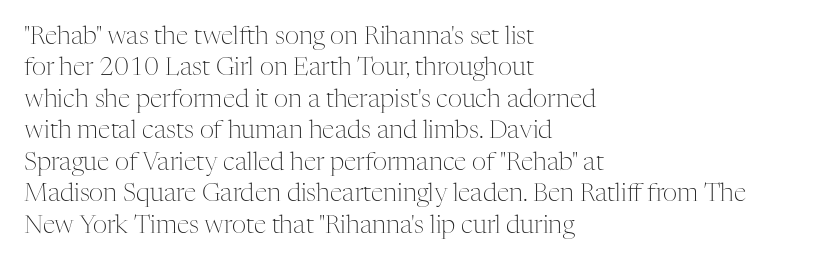
No letter is thick-stroked: the sample isn't bold. This is roman type, the default non-slanted kind. One glance says typical: line gaps are just what's usual. Plain, unruled lines of type. This sample is left-justified, so line endings fall wherever the words run out.
